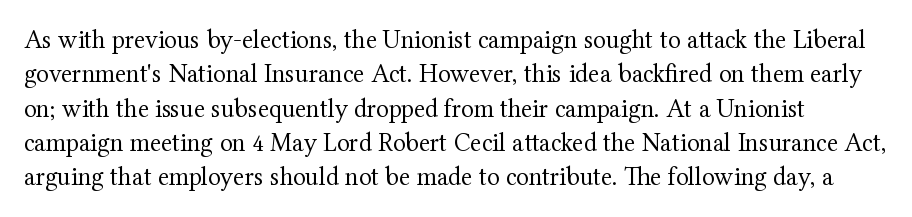
{"italic": "no", "bold": "no", "underline": "no", "line_spacing": "normal", "line_spacing_ratio": 1.32, "letter_spacing": "normal", "letter_spacing_em": 0.0, "glyph_px": 26}
